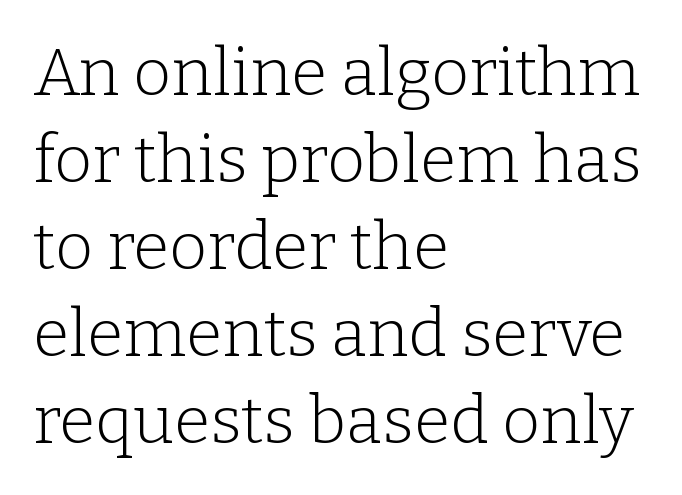
The image shows 66 px light serif type, upright; set left-aligned, normal line spacing (1.32x), normal letter spacing, not underlined; low stroke contrast and a medium x-height.
